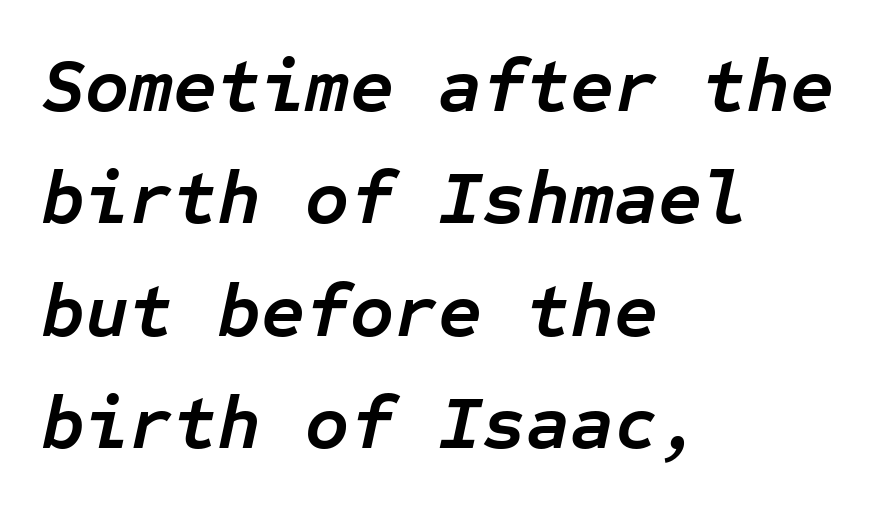
{"italic": "yes", "lean": "right", "slant_degrees": 12, "bold": "yes", "weight": "semibold", "width": "normal", "stroke_contrast": "low", "x_height": "medium", "monospaced": "yes", "underline": "no", "align": "left", "line_spacing": "normal", "line_spacing_ratio": 1.48, "letter_spacing": "normal", "letter_spacing_em": 0.0, "glyph_px": 76}
